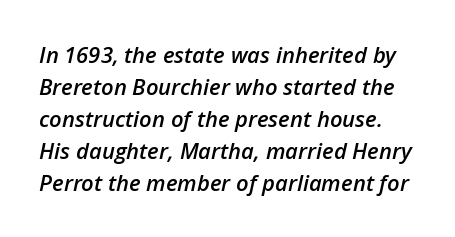
The image shows 22 px text type, italic (leaning right); set normal line spacing (1.45x), normal letter spacing, not underlined.
